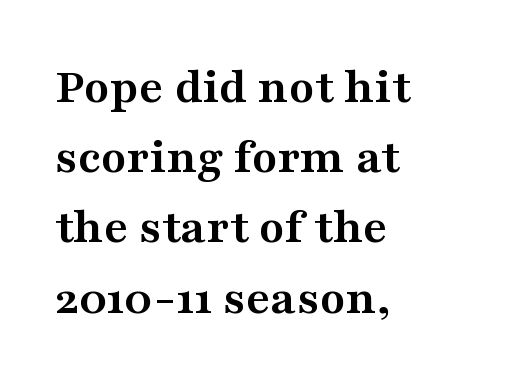
The passage shown is emphatically bold. The font's upright variant was chosen for this text. The passage shown is typeset with a serif family. The passage shown is typed in a proportional face where columns would drift. A typesetter would call this zero additional tracking. Beneath every word, the page is bare.
